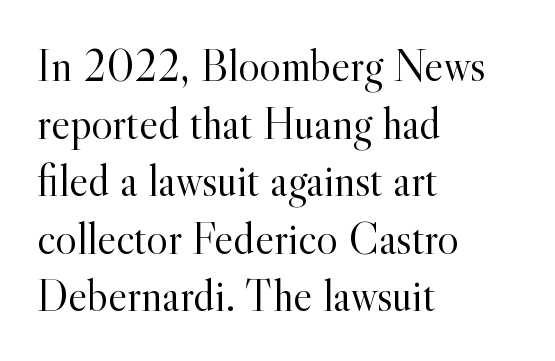
{"serif": "yes", "italic": "no", "bold": "no", "weight": "light", "width": "normal", "x_height": "small", "monospaced": "no", "underline": "no", "align": "left", "line_spacing": "normal", "line_spacing_ratio": 1.28, "letter_spacing": "normal", "letter_spacing_em": 0.0, "glyph_px": 45}
